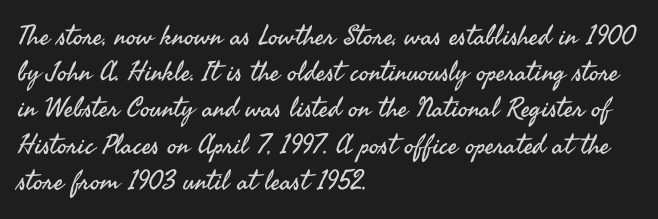
Q: Is the text bold? A: No.
Q: Is the text italic (slanted)? A: Yes.
Q: Is the text underlined? A: No.
Q: How is the paragraph aligned? A: Left-aligned.
Q: Is the spacing between letters normal or unusually wide? A: Normal.
Q: Is the spacing between lines tight, normal or loose? A: Normal.
